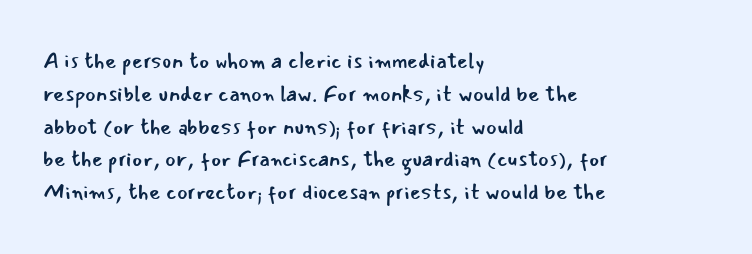
Descender tails drop into unmarked territory. Vertically, the passage feels balanced, rows spaced as you'd expect. The typesetter chose a ragged-right arrangement here. The typography opts for an upright posture over an oblique one. The rendering keeps characters at their native spacing. Stroke mass is kept to a normal reading level or below.
